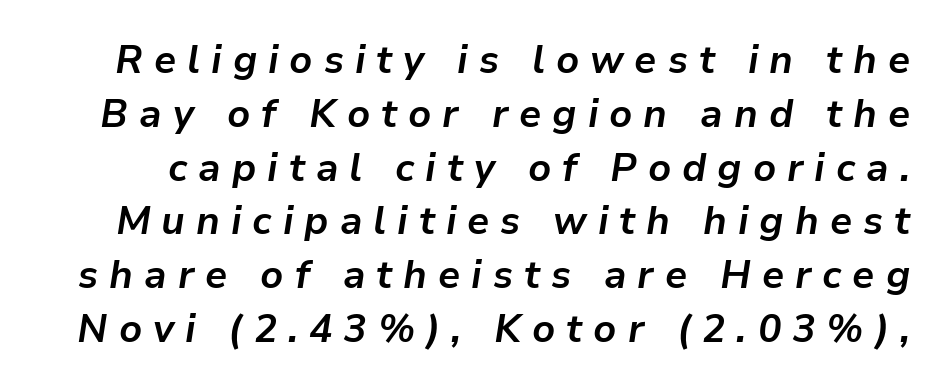
{"italic": "yes", "lean": "right", "slant_degrees": 9, "bold": "yes", "weight": "bold", "width": "normal", "stroke_contrast": "low", "x_height": "medium", "monospaced": "no", "underline": "no", "line_spacing": "normal", "line_spacing_ratio": 1.38, "letter_spacing": "wide", "letter_spacing_em": 0.28, "glyph_px": 39}
